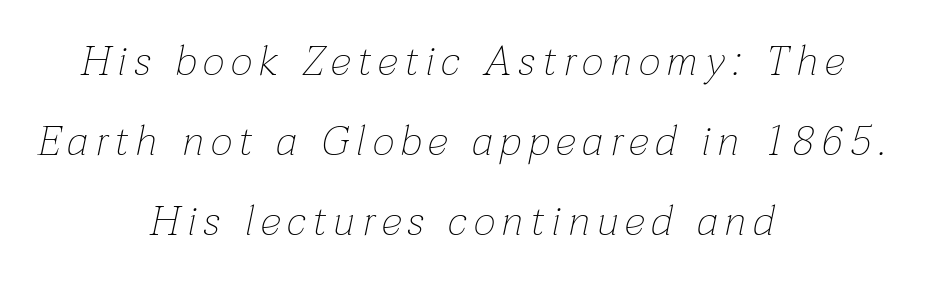
Q: Is the text bold? A: No.
Q: Is the text italic (slanted)? A: Yes, it leans right by about 12 degrees.
Q: Is the text underlined? A: No.
Q: How is the paragraph aligned? A: Centered.
Q: Is the spacing between lines tight, normal or loose? A: Loose.
Q: Width (condensed, normal, or wide)? A: Normal.
Q: Stroke contrast? A: Low.
Q: x-height? A: Medium.
Q: Monospaced? A: No.
